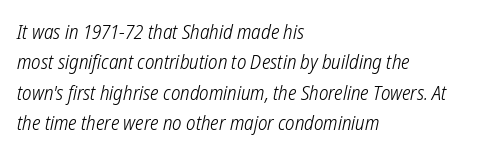
Q: Is the text bold? A: No.
Q: Is the text underlined? A: No.
Q: How is the paragraph aligned? A: Left-aligned.
Q: Is the spacing between letters normal or unusually wide? A: Normal.
Q: Is the spacing between lines tight, normal or loose? A: Normal.
